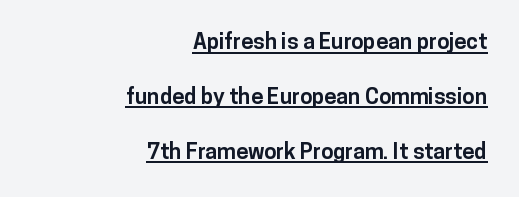
{"italic": "no", "bold": "yes", "underline": "yes", "align": "right", "line_spacing": "loose", "line_spacing_ratio": 2.49, "letter_spacing": "normal", "letter_spacing_em": 0.0, "glyph_px": 22}
